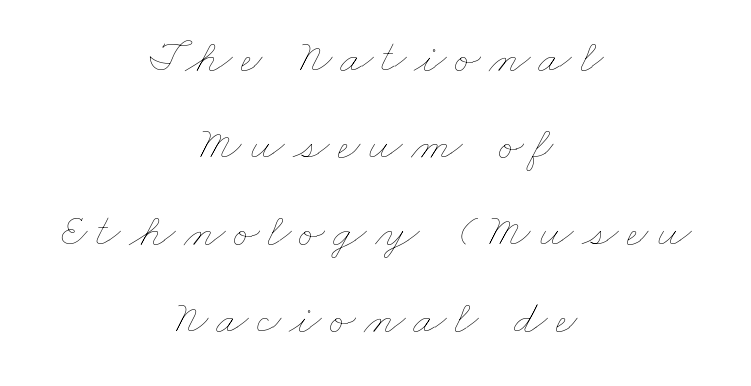
{"bold": "no", "weight": "thin", "width": "wide", "stroke_contrast": "low", "x_height": "small", "monospaced": "no", "underline": "no", "align": "center", "line_spacing_ratio": 1.81, "glyph_px": 48}
